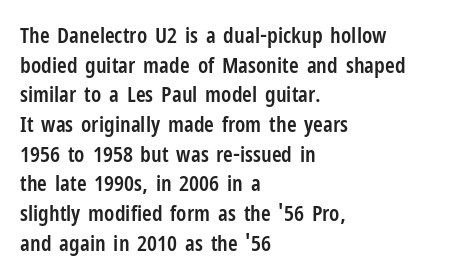
No word sits above an underline. Look at the stroke-to-counter ratio: somewhat heavy, a semibold. When letters stand straight like this, we call the style roman or upright. Observe the ordinary spacing: letters are neighbours, not strangers. The space between consecutive lines is moderate.
